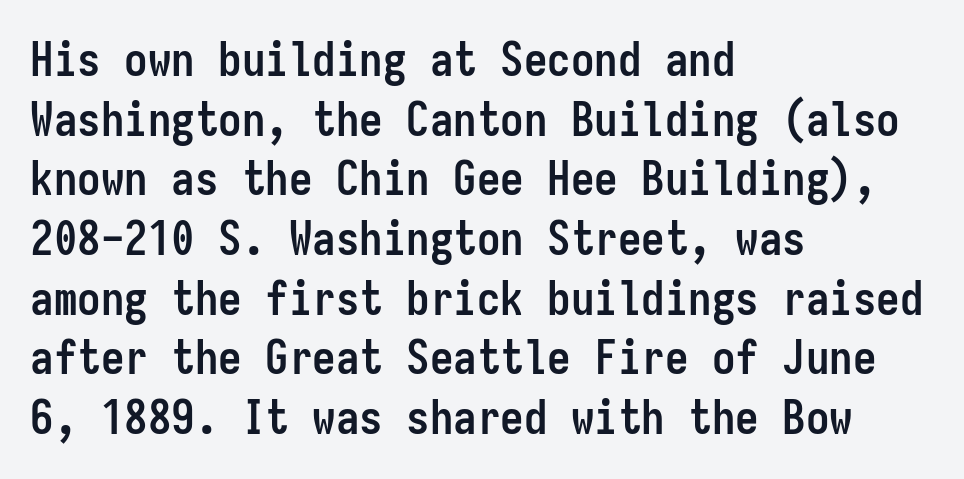
The image shows 47 px semibold, condensed sans-serif type, upright, monospaced; set left-aligned, normal line spacing (1.27x), normal letter spacing, not underlined; low stroke contrast and a medium x-height.
